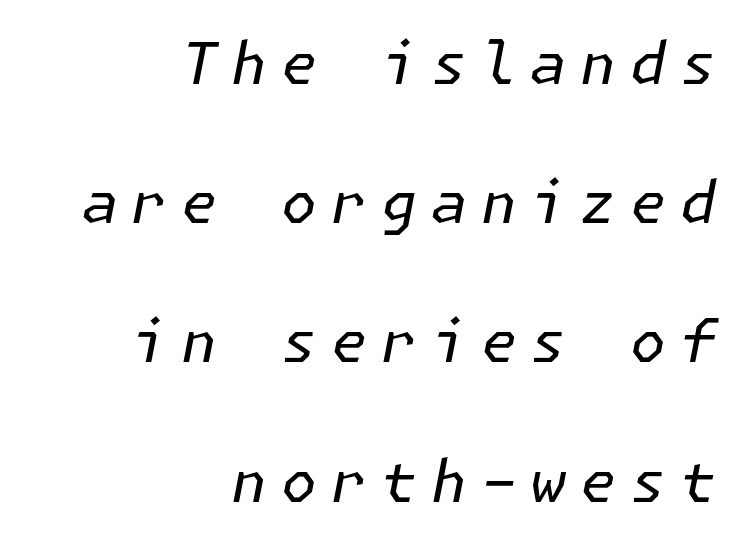
{"italic": "yes", "lean": "right", "slant_degrees": 11, "bold": "no", "weight": "regular", "width": "normal", "stroke_contrast": "low", "x_height": "medium", "underline": "no", "align": "right", "line_spacing": "loose", "line_spacing_ratio": 2.4, "letter_spacing": "wide", "letter_spacing_em": 0.24, "glyph_px": 58}
